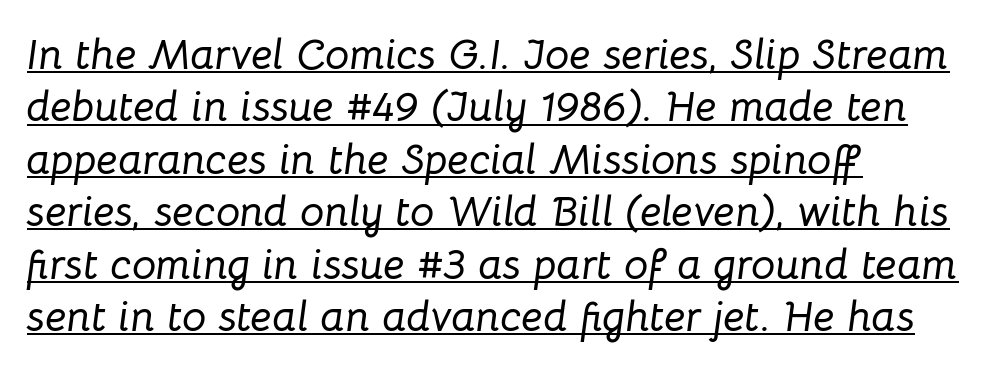
Q: Is the text italic (slanted)? A: Yes, it leans right by about 8 degrees.
Q: Is the text underlined? A: Yes.
Q: How is the paragraph aligned? A: Left-aligned.
Q: Is the spacing between letters normal or unusually wide? A: Normal.
Q: Width (condensed, normal, or wide)? A: Normal.
Q: Stroke contrast? A: Low.
Q: x-height? A: Medium.
Q: Monospaced? A: No.
